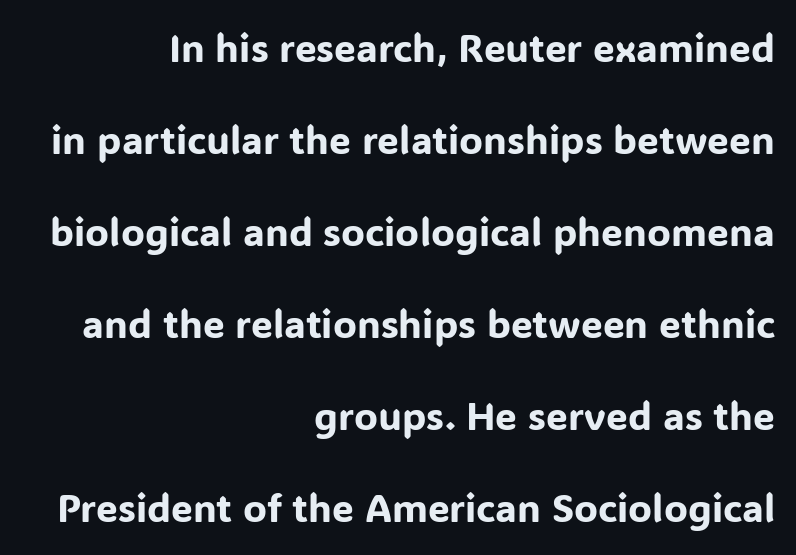
Nobody drew a line under any word here. One glance says open: line gaps are wider than usual. A typesetter would mark this as roman, not italic. Looks like regular typesetting: each glyph gets only the width it needs.
